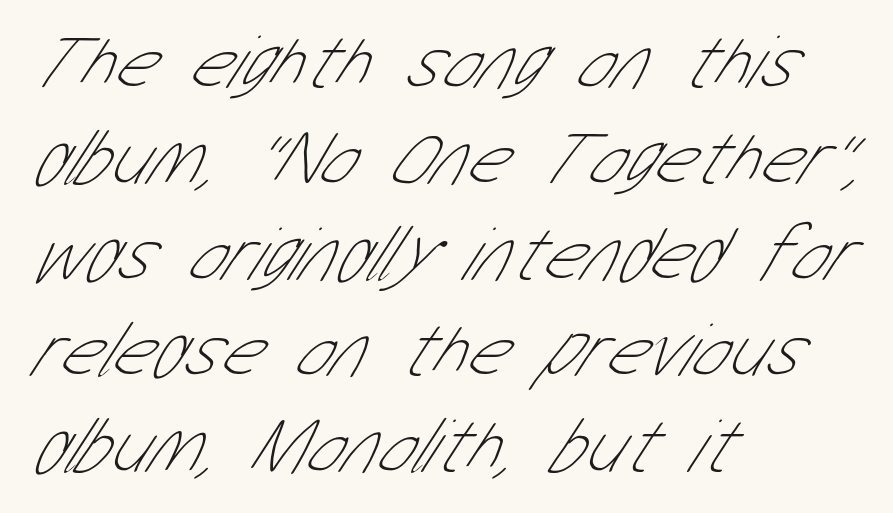
{"serif": "no", "bold": "no", "weight": "thin", "width": "condensed", "stroke_contrast": "low", "x_height": "medium", "monospaced": "no", "underline": "no", "align": "left", "line_spacing_ratio": 1.23, "letter_spacing": "normal", "letter_spacing_em": 0.0, "glyph_px": 78}
